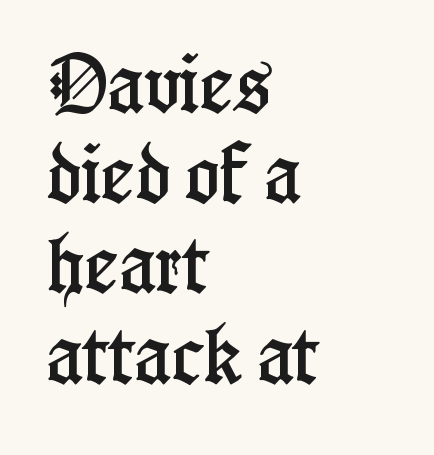
{"serif": "yes", "italic": "no", "width": "condensed", "stroke_contrast": "low", "x_height": "medium", "monospaced": "no", "underline": "no", "align": "left", "line_spacing": "normal", "line_spacing_ratio": 1.41, "letter_spacing": "normal", "letter_spacing_em": 0.0, "glyph_px": 64}
